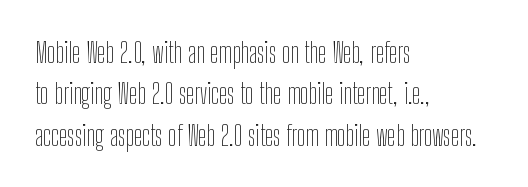
Q: Is the text bold? A: No.
Q: Is the text italic (slanted)? A: No, it is upright.
Q: Is the typeface a serif or a sans-serif typeface? A: Sans-serif.
Q: Is the text underlined? A: No.
Q: How is the paragraph aligned? A: Left-aligned.
Q: Is the spacing between letters normal or unusually wide? A: Normal.
Q: Is the spacing between lines tight, normal or loose? A: Normal.
Q: Width (condensed, normal, or wide)? A: Condensed.
Q: Stroke contrast? A: Low.
Q: x-height? A: Medium.
Q: Monospaced? A: No.
